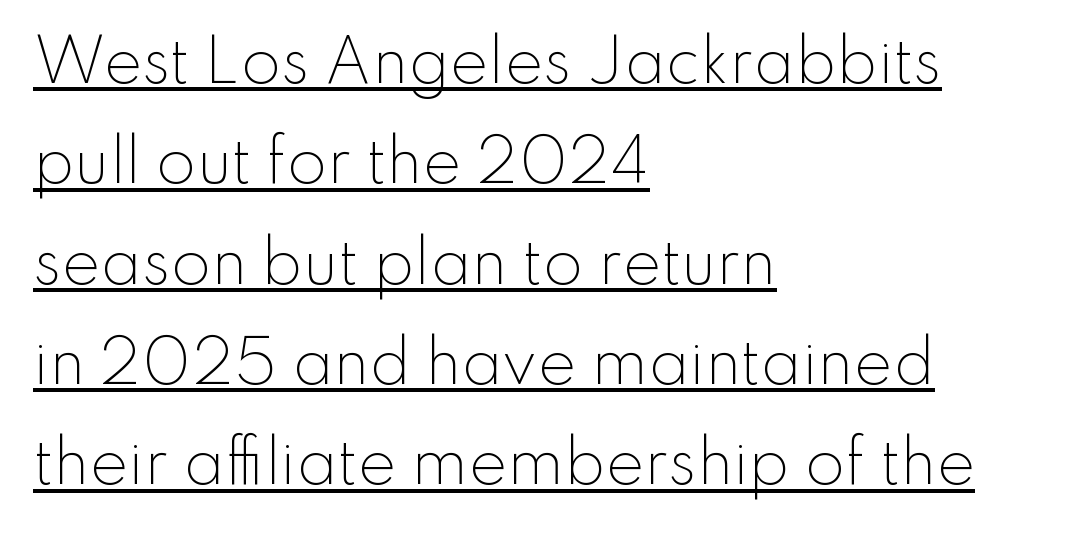
The image shows 58 px light sans-serif type, upright; set left-aligned, line spacing 1.73x, normal letter spacing, underlined; low stroke contrast and a small x-height.
